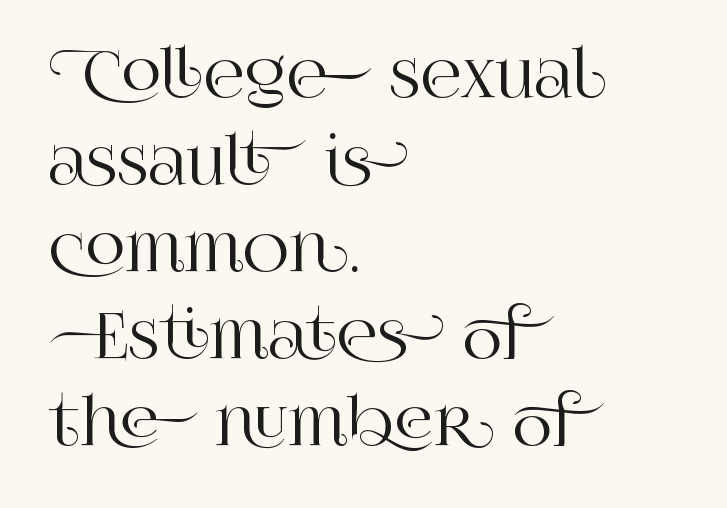
The image shows 63 px serif type, upright; set left-aligned, normal line spacing (1.38x), normal letter spacing, not underlined; high stroke contrast and a large x-height.
